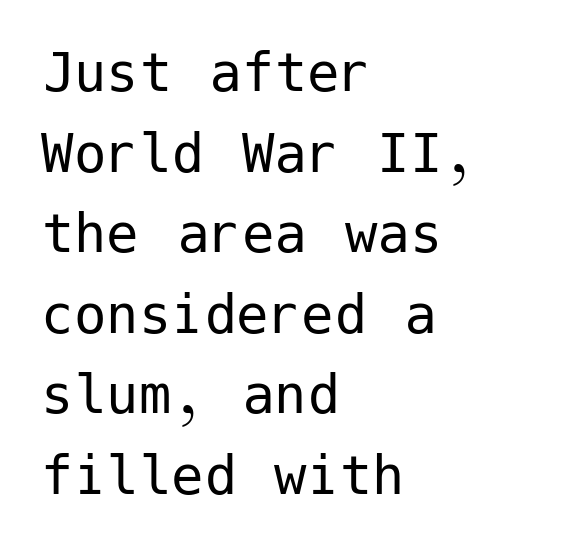
Q: Is the text bold? A: No.
Q: Is the text italic (slanted)? A: No, it is upright.
Q: Is the typeface a serif or a sans-serif typeface? A: Sans-serif.
Q: Is the text underlined? A: No.
Q: How is the paragraph aligned? A: Left-aligned.
Q: Is the spacing between letters normal or unusually wide? A: Normal.
Q: Width (condensed, normal, or wide)? A: Normal.
Q: Stroke contrast? A: Low.
Q: x-height? A: Medium.
